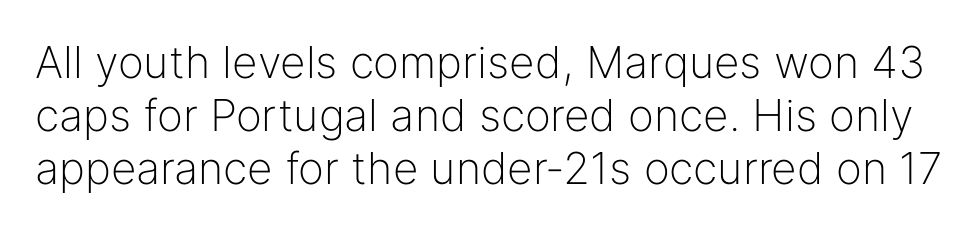
Q: Is the text bold? A: No.
Q: Is the text italic (slanted)? A: No, it is upright.
Q: Is the typeface a serif or a sans-serif typeface? A: Sans-serif.
Q: Is the text underlined? A: No.
Q: Is the spacing between letters normal or unusually wide? A: Normal.
Q: Width (condensed, normal, or wide)? A: Normal.
Q: Stroke contrast? A: Low.
Q: x-height? A: Medium.
Q: Monospaced? A: No.
